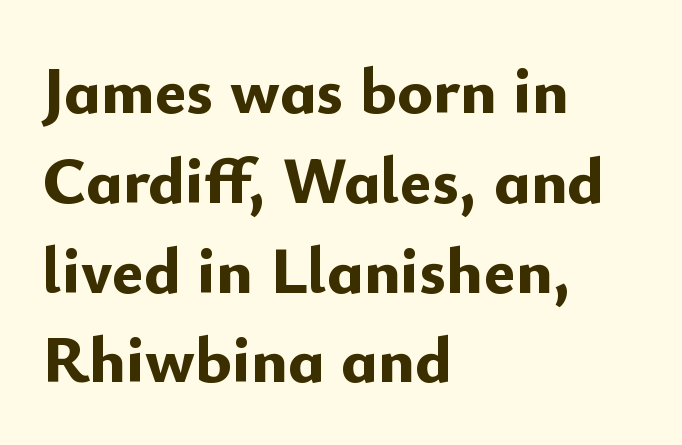
A classic flush-left, rag-right setting is used for this passage. These lines are rendered in a variable-pitch font. Regarding leading, the lines here are spaced in the standard way. Underline: absent.
